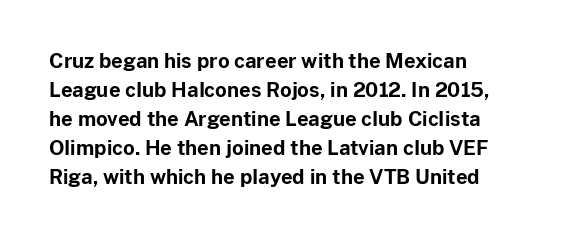
The image shows 20 px bold type, upright; set left-aligned, normal line spacing (1.45x), normal letter spacing, not underlined.
